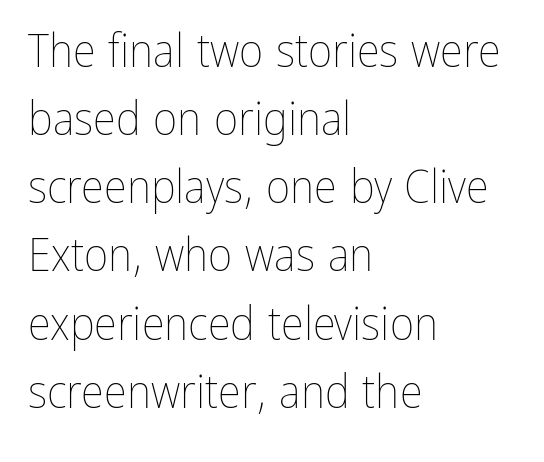
Q: Is the text bold? A: No.
Q: Is the text italic (slanted)? A: No, it is upright.
Q: Is the text underlined? A: No.
Q: How is the paragraph aligned? A: Left-aligned.
Q: Is the spacing between letters normal or unusually wide? A: Normal.
Q: Is the spacing between lines tight, normal or loose? A: Normal.
Q: Width (condensed, normal, or wide)? A: Condensed.
Q: Stroke contrast? A: Low.
Q: x-height? A: Medium.
Q: Monospaced? A: No.
